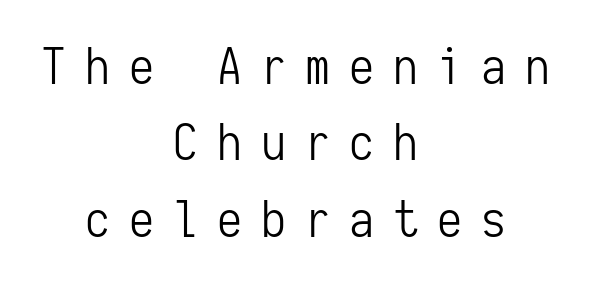
The characters display no serif detailing; their extremities are plain. The passage shown stacks its lines at a standard gap. Compared with a typical body face, this is equally light or lighter still. Lines of text with bare space underneath. A typesetter would mark this as roman, not italic. The face used here is rendered with a markedly widened letterfit.
